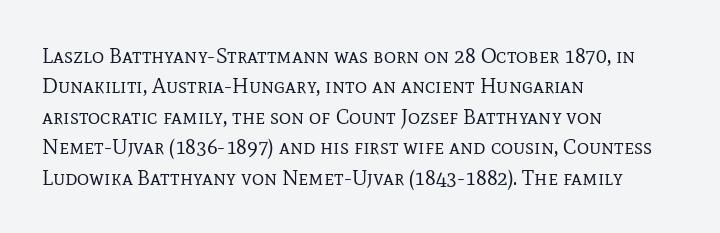
Letter spacing: default. Ink coverage per letter is moderate at most. The rag falls on the right side of this text block. Descenders are the only things crossing below the line. This block has exactly the height ordinary leading produces. This is the regular roman posture of the typeface.
